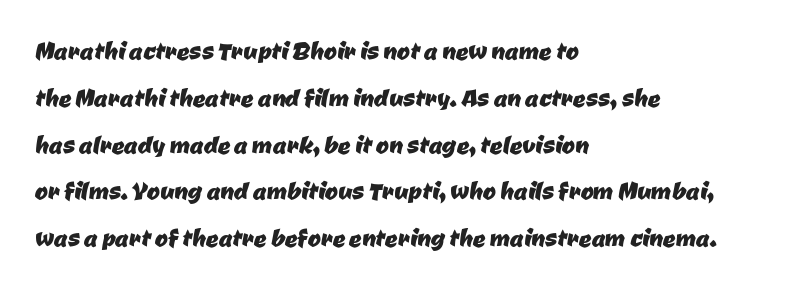
This rendering employs a face without finishing strokes, i.e., a sans-serif. Tracking value appears to be zero — textbook default spacing. Honestly, the row spacing looks completely unremarkable. Proportional: the letters do not fall into vertical columns.
